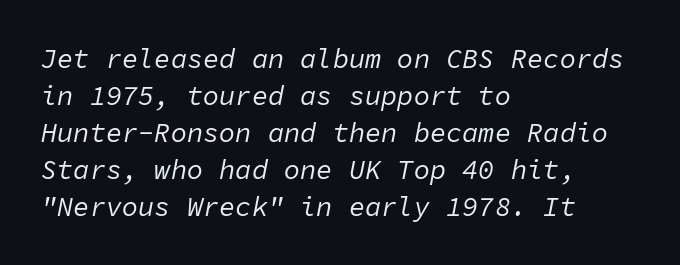
Q: Is the text bold? A: No.
Q: Is the text italic (slanted)? A: Yes, it leans right by about 11 degrees.
Q: Is the text underlined? A: No.
Q: How is the paragraph aligned? A: Left-aligned.
Q: Is the spacing between letters normal or unusually wide? A: Normal.
Q: Is the spacing between lines tight, normal or loose? A: Normal.
